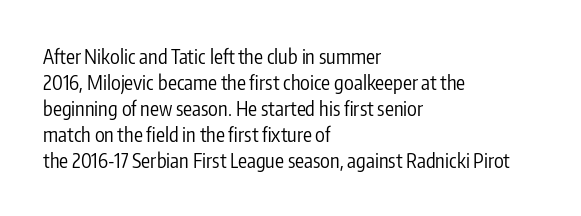
Q: Is the text bold? A: No.
Q: Is the text italic (slanted)? A: No, it is upright.
Q: Is the text underlined? A: No.
Q: How is the paragraph aligned? A: Left-aligned.
Q: Is the spacing between letters normal or unusually wide? A: Normal.
Q: Is the spacing between lines tight, normal or loose? A: Normal.
